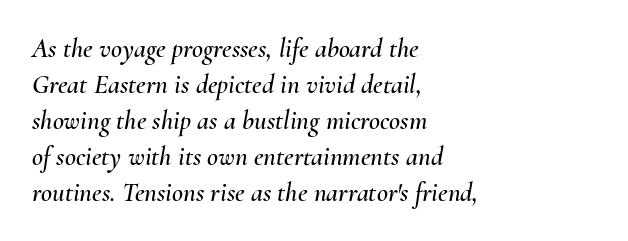
Q: Is the text italic (slanted)? A: Yes, it leans right by about 10 degrees.
Q: Is the text underlined? A: No.
Q: How is the paragraph aligned? A: Left-aligned.
Q: Is the spacing between letters normal or unusually wide? A: Normal.
Q: Is the spacing between lines tight, normal or loose? A: Normal.
